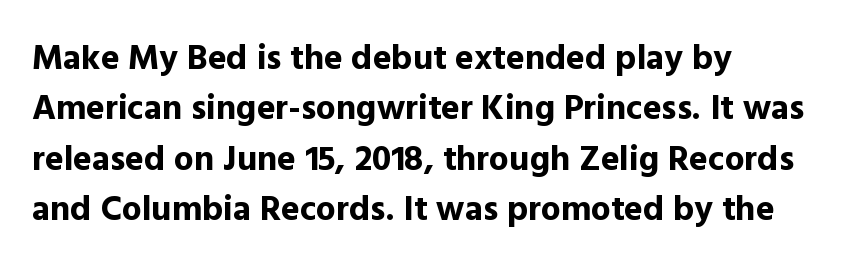
Which margin do the lines hug? The left one — the right edge is uneven. Each letter keeps its own natural width here, so spacing adapts to shape. Standard letterfit; no display-style spreading of the glyphs. Line spacing here is normal. When letters stand straight like this, we call the style roman or upright.
